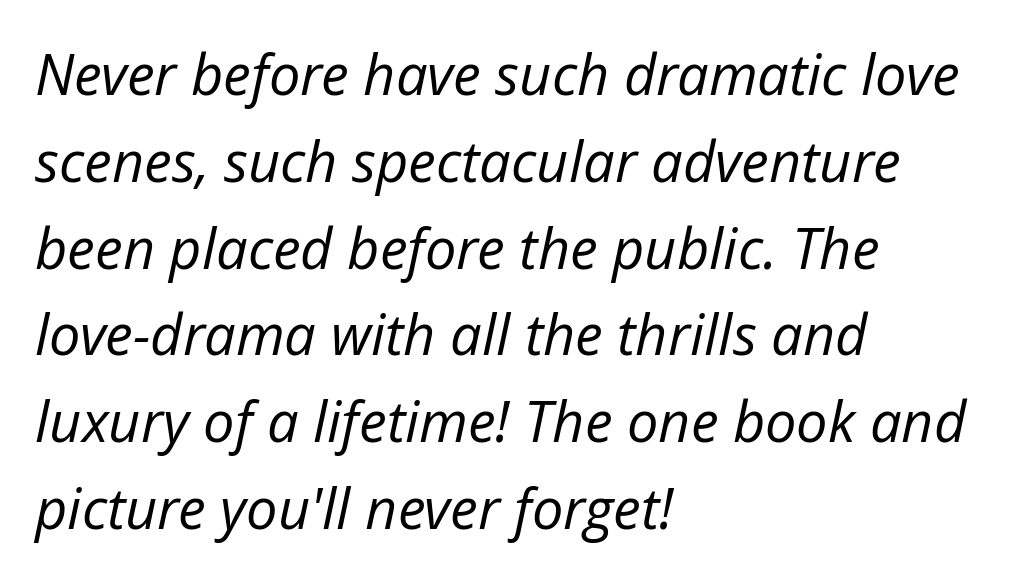
Q: Is the text bold? A: No.
Q: Is the text italic (slanted)? A: Yes, it leans right by about 12 degrees.
Q: Is the text underlined? A: No.
Q: How is the paragraph aligned? A: Left-aligned.
Q: Is the spacing between letters normal or unusually wide? A: Normal.
Q: Is the spacing between lines tight, normal or loose? A: Normal.
Q: Width (condensed, normal, or wide)? A: Normal.
Q: Stroke contrast? A: Low.
Q: x-height? A: Medium.
Q: Monospaced? A: No.
